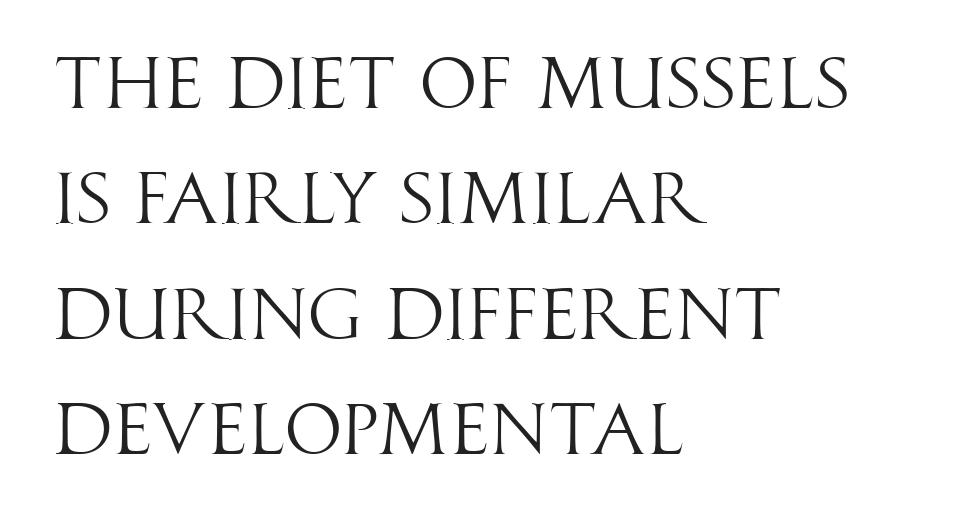
The image shows 73 px light, condensed sans-serif type, upright; set left-aligned, normal line spacing (1.58x), normal letter spacing, not underlined; high stroke contrast and a large x-height.
